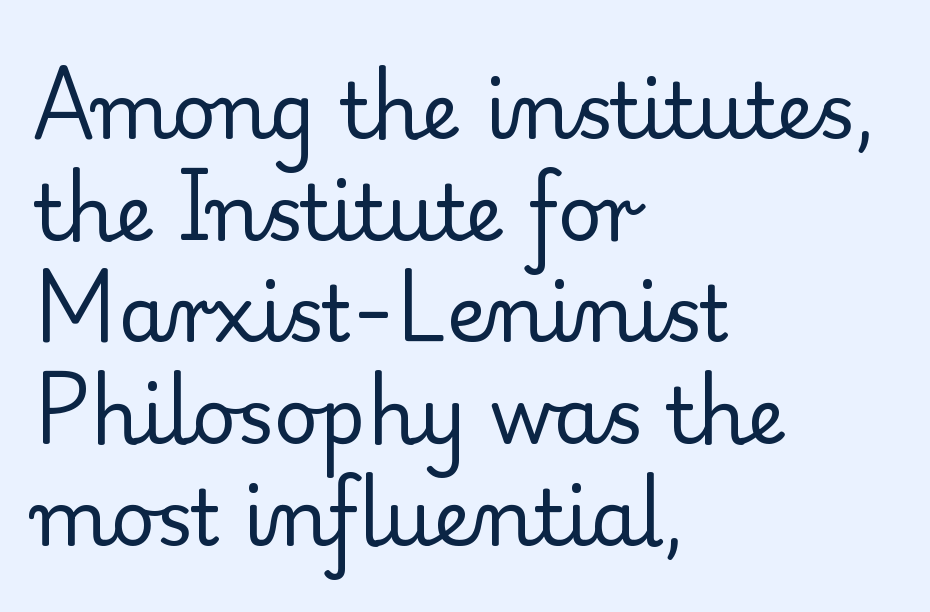
The image shows 77 px regular-weight serif type, upright; set left-aligned, normal line spacing (1.32x), normal letter spacing, not underlined; low stroke contrast and a small x-height.
